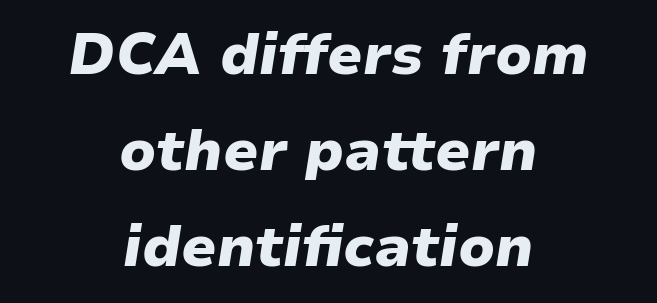
The gap between lines stays unmarked. On the weight axis this lands at bold, roughly 700. The passage shown is typed in a proportional face where columns would drift. Compared with typical body copy, the letter spacing here is the same.
